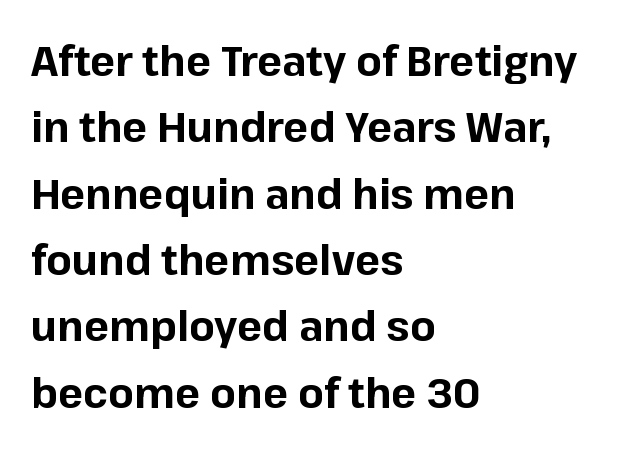
Q: Is the text bold? A: Yes.
Q: Is the text italic (slanted)? A: No, it is upright.
Q: Is the typeface a serif or a sans-serif typeface? A: Sans-serif.
Q: Is the text underlined? A: No.
Q: How is the paragraph aligned? A: Left-aligned.
Q: Is the spacing between letters normal or unusually wide? A: Normal.
Q: Is the spacing between lines tight, normal or loose? A: Normal.
Q: Width (condensed, normal, or wide)? A: Normal.
Q: Stroke contrast? A: Low.
Q: x-height? A: Medium.
Q: Monospaced? A: No.
